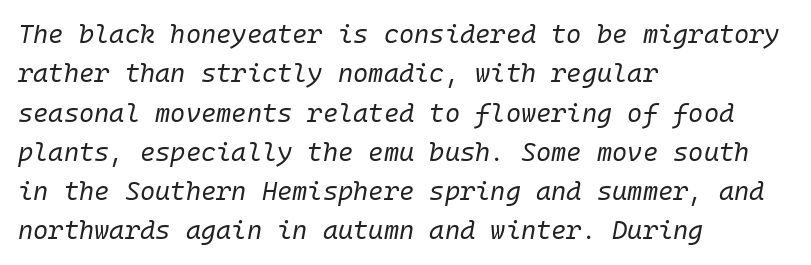
{"italic": "yes", "lean": "right", "slant_degrees": 10, "bold": "no", "underline": "no", "align": "left", "line_spacing": "normal", "line_spacing_ratio": 1.51, "letter_spacing": "normal", "letter_spacing_em": 0.0, "glyph_px": 26}
